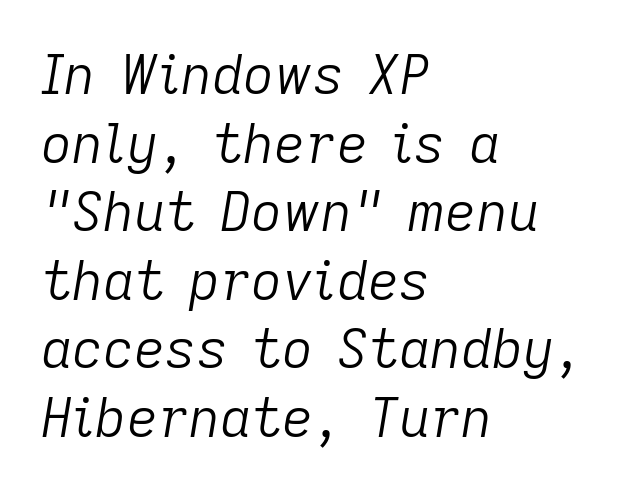
{"italic": "yes", "lean": "right", "slant_degrees": 9, "bold": "no", "weight": "light", "width": "normal", "stroke_contrast": "low", "x_height": "medium", "monospaced": "no", "underline": "no", "align": "left", "line_spacing": "normal", "line_spacing_ratio": 1.27, "letter_spacing": "normal", "letter_spacing_em": 0.0, "glyph_px": 54}
